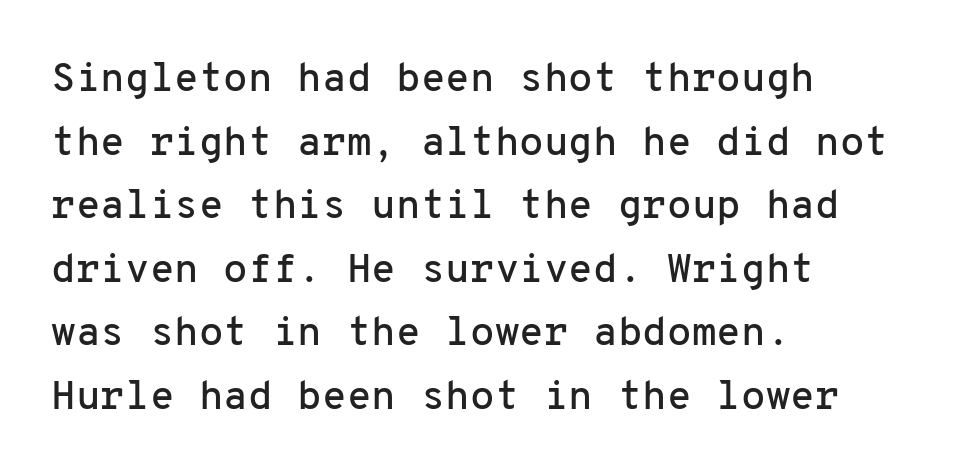
Q: Is the text italic (slanted)? A: No, it is upright.
Q: Is the typeface a serif or a sans-serif typeface? A: Sans-serif.
Q: Is the text underlined? A: No.
Q: How is the paragraph aligned? A: Left-aligned.
Q: Is the spacing between letters normal or unusually wide? A: Normal.
Q: Is the spacing between lines tight, normal or loose? A: Normal.
Q: Width (condensed, normal, or wide)? A: Normal.
Q: Stroke contrast? A: Low.
Q: x-height? A: Medium.
Q: Monospaced? A: Yes.
